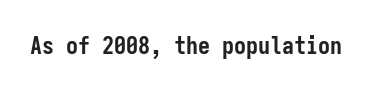
Q: Is the text bold? A: Yes.
Q: Is the text italic (slanted)? A: No, it is upright.
Q: Is the text underlined? A: No.
Q: Is the spacing between letters normal or unusually wide? A: Normal.
